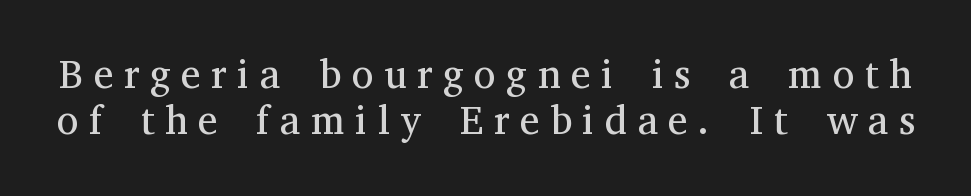
Here the designer chose a conventional face with non-uniform glyph widths. Does the lettering tilt? It doesn't — this is upright. The gaps between neighbouring characters are conspicuously large. Descenders hang freely into open space. Stroke mass is kept to a normal reading level or below.
